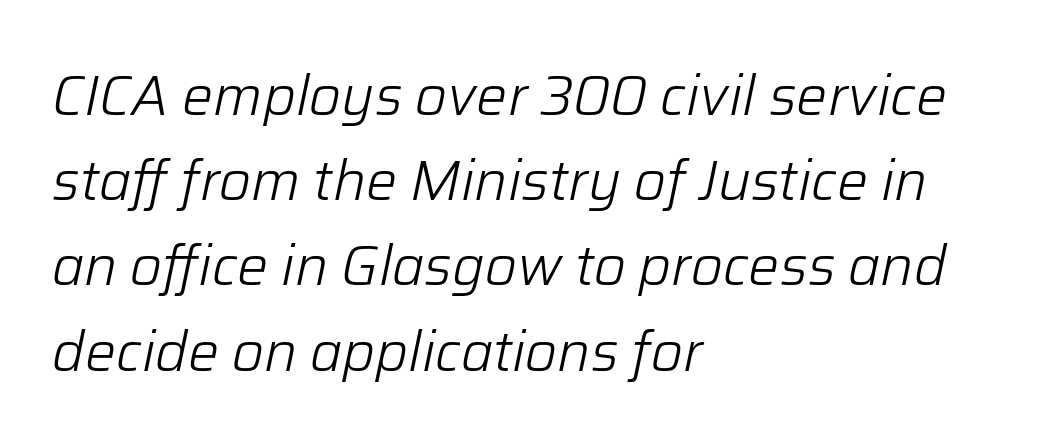
Q: Is the text bold? A: No.
Q: Is the text italic (slanted)? A: Yes, it leans right by about 12 degrees.
Q: Is the text underlined? A: No.
Q: How is the paragraph aligned? A: Left-aligned.
Q: Is the spacing between letters normal or unusually wide? A: Normal.
Q: Is the spacing between lines tight, normal or loose? A: Normal.
Q: Width (condensed, normal, or wide)? A: Normal.
Q: Stroke contrast? A: Low.
Q: x-height? A: Medium.
Q: Monospaced? A: No.
